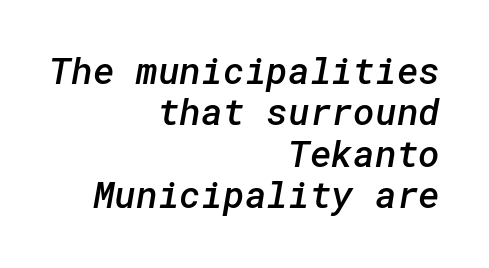
Nothing unusual about the tracking: characters are spaced as the font intends. A bare baseline throughout the passage. These lines huddle together more closely than default settings would place them. The text block is weighted toward the right margin, trailing off unevenly leftward. This is the in-between weight designers call semibold or demi.
